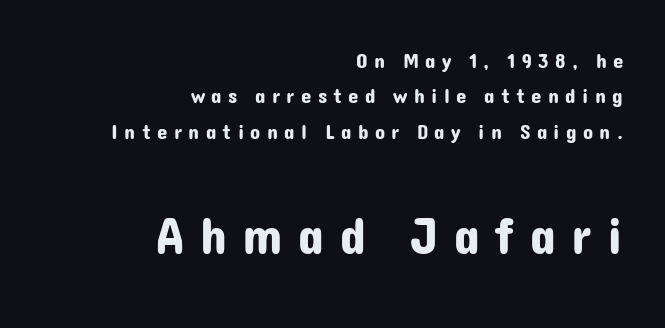
{"serif": "no", "italic": "no", "width": "normal", "stroke_contrast": "low", "x_height": "medium", "monospaced": "no", "underline": "no", "align": "right", "line_spacing": "normal", "line_spacing_ratio": 1.69, "letter_spacing": "wide", "letter_spacing_em": 0.3, "larger_block": "second", "size_ratio": 2.48, "glyph_px": 52}
